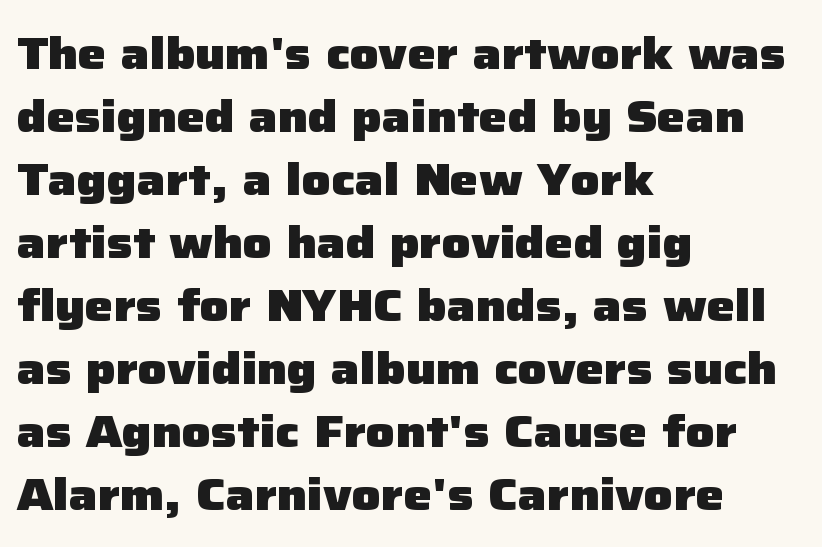
{"serif": "no", "italic": "no", "bold": "yes", "weight": "heavy", "width": "normal", "stroke_contrast": "low", "x_height": "medium", "monospaced": "no", "underline": "no", "align": "left", "line_spacing": "normal", "line_spacing_ratio": 1.4, "letter_spacing": "normal", "letter_spacing_em": 0.0, "glyph_px": 45}
